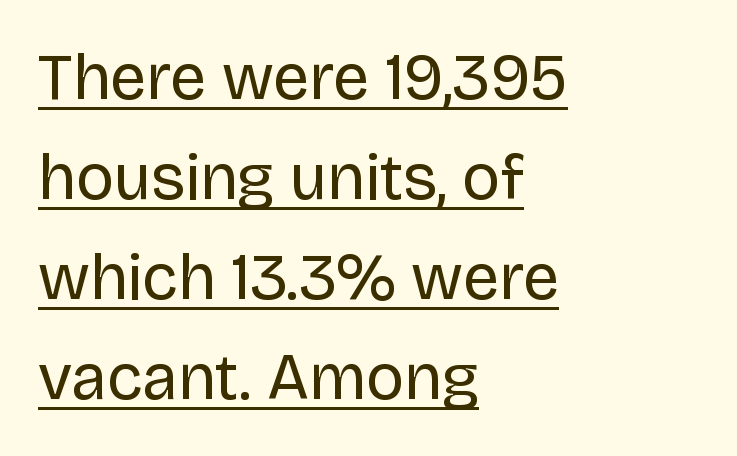
{"serif": "no", "italic": "no", "bold": "no", "weight": "regular", "width": "normal", "stroke_contrast": "low", "x_height": "large", "monospaced": "no", "underline": "yes", "align": "left", "line_spacing": "normal", "line_spacing_ratio": 1.54, "letter_spacing": "normal", "letter_spacing_em": 0.0, "glyph_px": 65}
